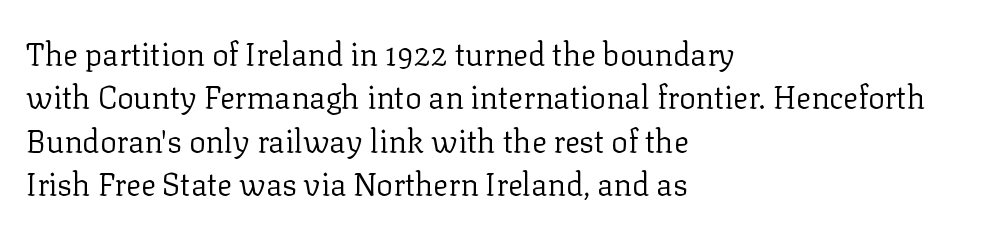
{"serif": "yes", "italic": "no", "bold": "no", "weight": "regular", "width": "normal", "stroke_contrast": "low", "x_height": "medium", "monospaced": "no", "underline": "no", "align": "left", "line_spacing": "normal", "line_spacing_ratio": 1.4, "letter_spacing": "normal", "letter_spacing_em": 0.0, "glyph_px": 31}
